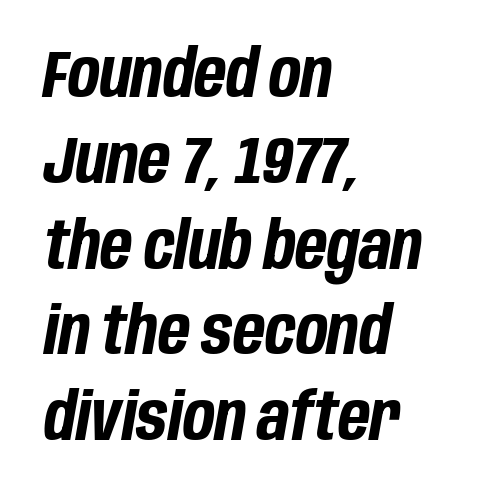
Q: Is the text bold? A: Yes.
Q: Is the text italic (slanted)? A: Yes, it leans right by about 10 degrees.
Q: Is the text underlined? A: No.
Q: How is the paragraph aligned? A: Left-aligned.
Q: Is the spacing between letters normal or unusually wide? A: Normal.
Q: Is the spacing between lines tight, normal or loose? A: Normal.
Q: Width (condensed, normal, or wide)? A: Condensed.
Q: Stroke contrast? A: Low.
Q: x-height? A: Large.
Q: Monospaced? A: No.
